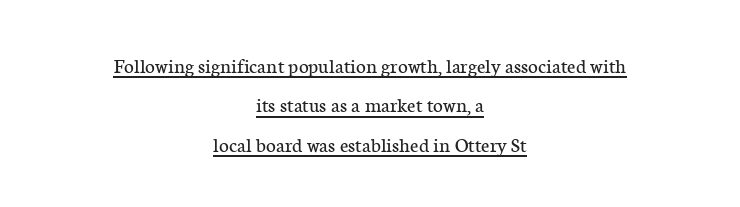
The image shows 21 px text type, upright; set centered, line spacing 1.87x, normal letter spacing, underlined.
